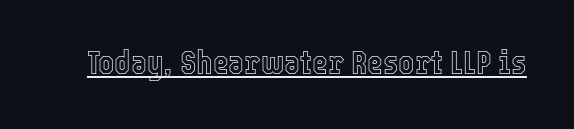
{"italic": "no", "width": "condensed", "x_height": "medium", "monospaced": "no", "underline": "yes", "letter_spacing": "normal", "letter_spacing_em": 0.0, "glyph_px": 34}
